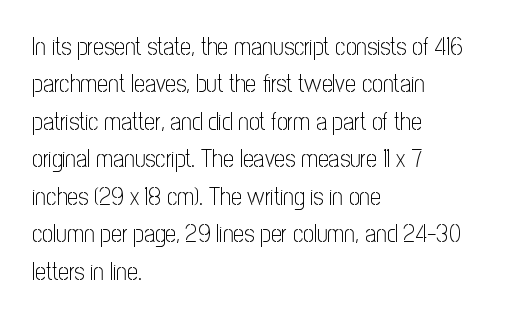
Evenly set lines give the paragraph a standard silhouette. Here the glyphs are tracked normally, forming tight word shapes. Rule under the text: the space is simply empty. Italic? Not at all — the glyphs are vertical. These glyphs show unthickened strokes, regular width or finer.
